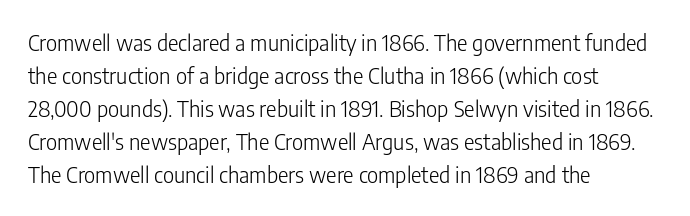
{"italic": "no", "bold": "no", "underline": "no", "align": "left", "line_spacing": "normal", "line_spacing_ratio": 1.5, "letter_spacing": "normal", "letter_spacing_em": 0.0, "glyph_px": 22}
